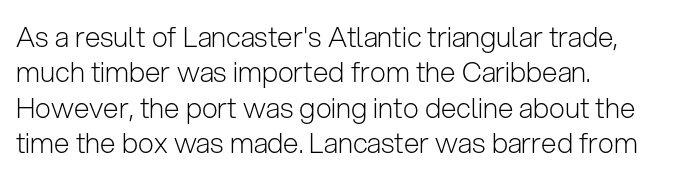
Spacing between characters is what you'd get straight out of the box. This block has exactly the height ordinary leading produces. The letterforms sit at book weight or below. Posture: upright roman. The rendering uses natural spacing where letterforms have individual widths. Quick note: underline off.
